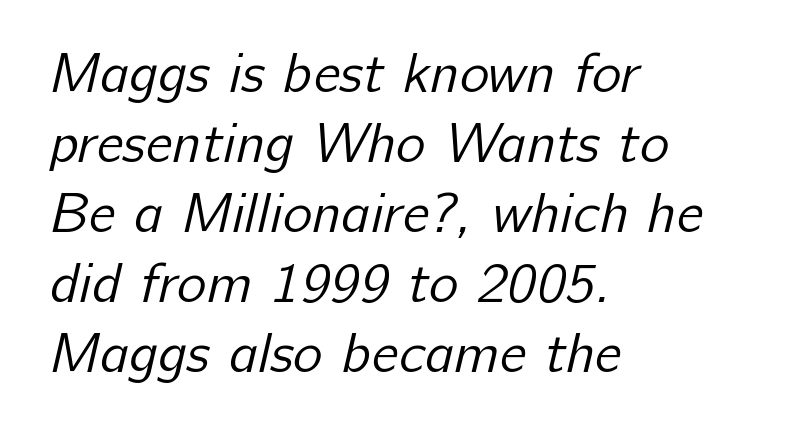
Q: Is the text bold? A: No.
Q: Is the typeface a serif or a sans-serif typeface? A: Sans-serif.
Q: Is the text underlined? A: No.
Q: How is the paragraph aligned? A: Left-aligned.
Q: Is the spacing between letters normal or unusually wide? A: Normal.
Q: Is the spacing between lines tight, normal or loose? A: Normal.
Q: Width (condensed, normal, or wide)? A: Normal.
Q: Stroke contrast? A: Low.
Q: x-height? A: Medium.
Q: Monospaced? A: No.
